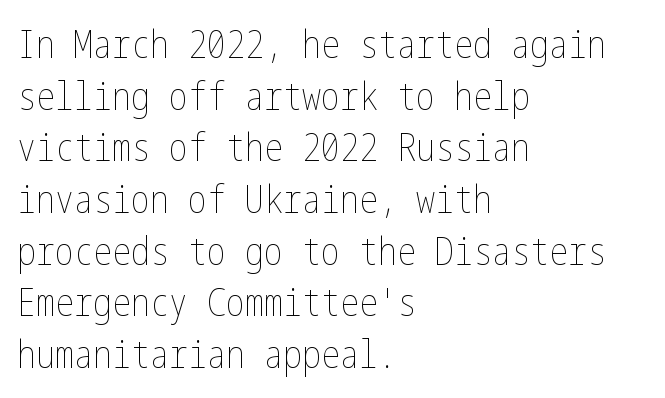
The letters stand straight up with perfectly vertical stems. Regarding leading, the lines here are spaced in the standard way. Each stroke keeps to a modest, everyday thickness or less. Caption: multi-line text, flush left, ragged right. These lines keep a tight, regular rhythm from letter to letter. The gap between lines stays unmarked.
